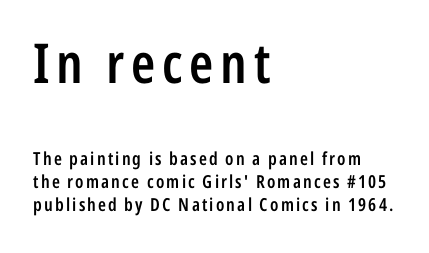
{"serif": "no", "italic": "no", "bold": "semi", "weight": "semibold", "width": "condensed", "stroke_contrast": "low", "x_height": "medium", "monospaced": "no", "underline": "no", "align": "left", "line_spacing": "normal", "line_spacing_ratio": 1.29, "larger_block": "first", "size_ratio": 3.06, "glyph_px": 55}
